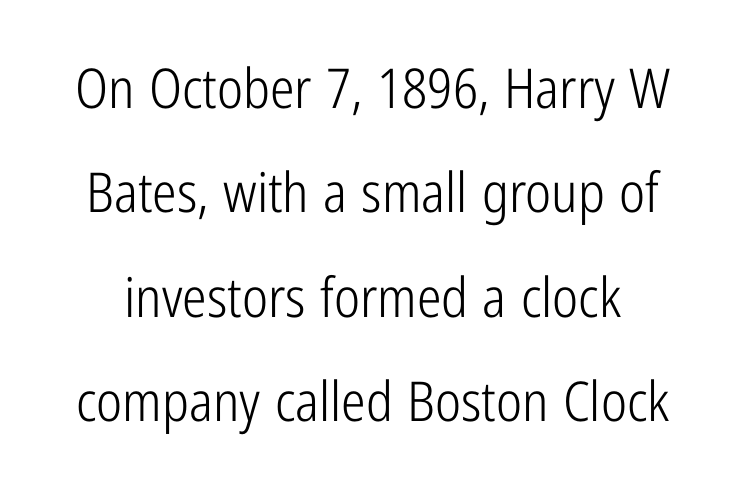
Rule under the text: the space is simply empty. Nothing sits at the stroke ends, so this counts as sans-serif. The face looks like a standard text weight, possibly lighter. The passage shown is typed in a proportional face where columns would drift. Interline gaps are noticeably wide in this sample. Posture: vertical.
